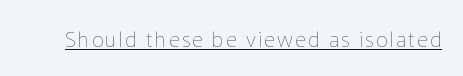
{"italic": "no", "bold": "no", "underline": "yes", "glyph_px": 21}
